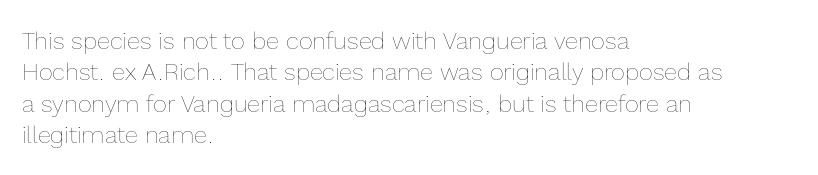
What stands out about the letter spacing? Nothing — it is the standard amount. Unmarked baselines from the first word to the last. The rendering anchors every line to the left-hand side. Regarding leading, the lines here are spaced in the standard way. Compared with a typical body face, this is equally light or lighter still. In terms of posture, this sample is upright.
